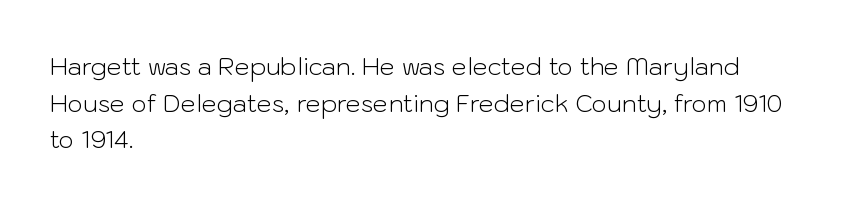
Standard letterfit; no display-style spreading of the glyphs. No chunkiness to these letters — they're not bold. This is roman type, the default non-slanted kind. Does the copy run flush right? No — it runs flush left.
